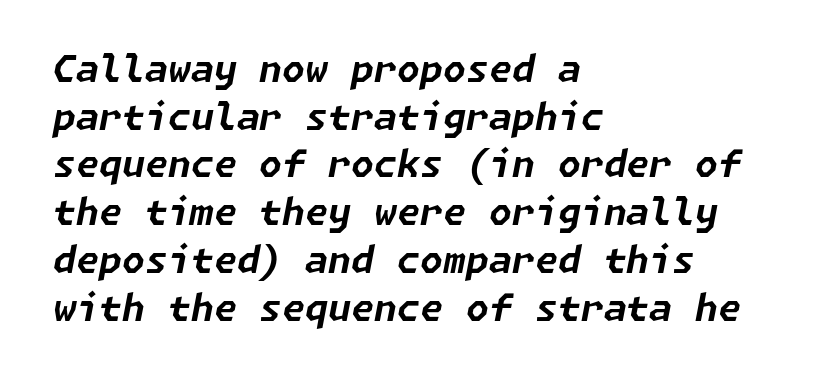
Q: Is the text bold? A: Yes.
Q: Is the text italic (slanted)? A: Yes, it leans right by about 11 degrees.
Q: Is the text underlined? A: No.
Q: How is the paragraph aligned? A: Left-aligned.
Q: Is the spacing between letters normal or unusually wide? A: Normal.
Q: Is the spacing between lines tight, normal or loose? A: Normal.
Q: Width (condensed, normal, or wide)? A: Normal.
Q: Stroke contrast? A: Low.
Q: x-height? A: Medium.
